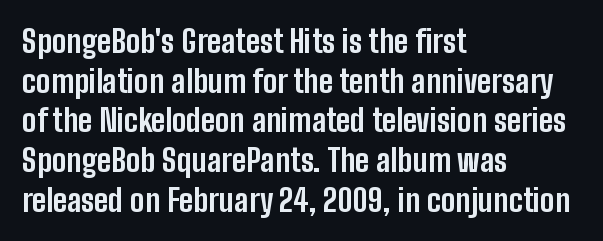
Decoration check: the copy has no underline. The line-height multiplier appears to be the usual default. Nobody touched the tracking dial on this one. Is this a fixed-width face? No — the glyphs have proportional, varying widths.
